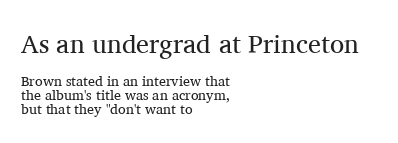
The image shows 26 px text type, upright; set left-aligned, tight line spacing (1.03x), normal letter spacing, not underlined; the first (top) block is 1.86x larger.
